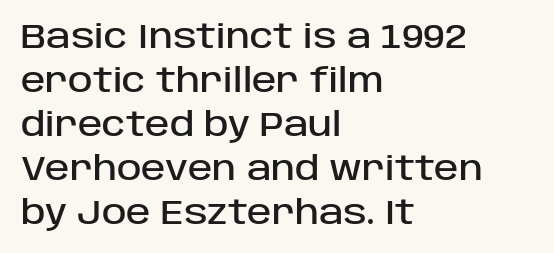
{"serif": "no", "italic": "no", "width": "normal", "stroke_contrast": "low", "x_height": "large", "monospaced": "no", "underline": "no", "align": "left", "line_spacing": "normal", "line_spacing_ratio": 1.33, "letter_spacing": "normal", "letter_spacing_em": 0.0, "glyph_px": 33}
